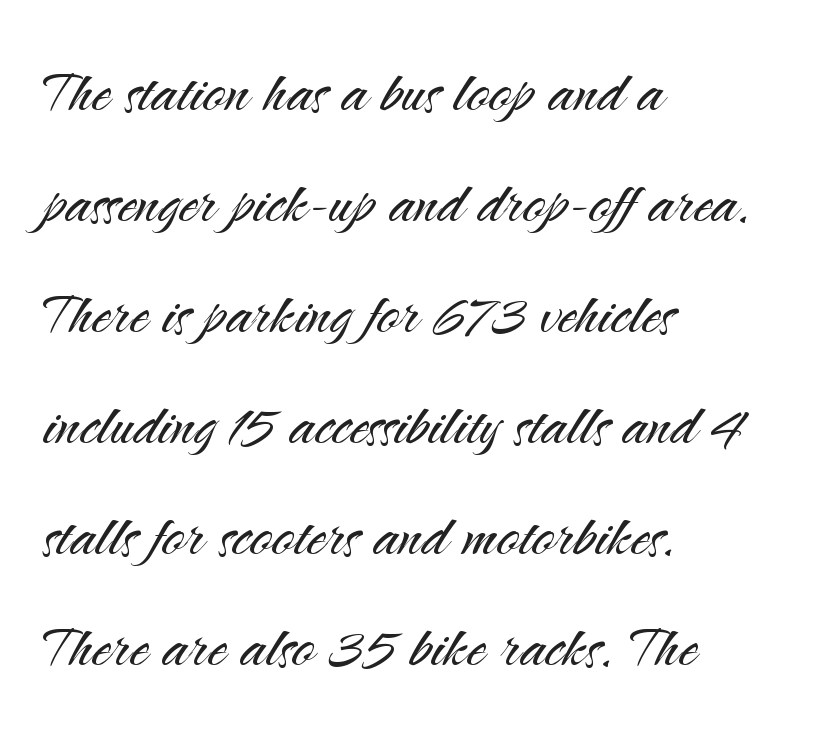
The image shows 75 px light sans-serif type; set left-aligned, normal line spacing (1.48x), normal letter spacing, not underlined; medium stroke contrast and a small x-height.
